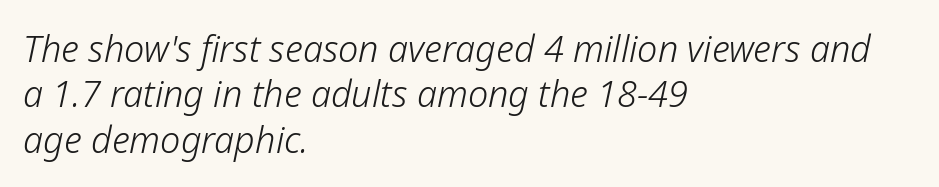
Q: Is the text bold? A: No.
Q: Is the text italic (slanted)? A: Yes, it leans right by about 12 degrees.
Q: Is the text underlined? A: No.
Q: How is the paragraph aligned? A: Left-aligned.
Q: Is the spacing between letters normal or unusually wide? A: Normal.
Q: Is the spacing between lines tight, normal or loose? A: Normal.
Q: Width (condensed, normal, or wide)? A: Normal.
Q: Stroke contrast? A: Low.
Q: x-height? A: Medium.
Q: Monospaced? A: No.
